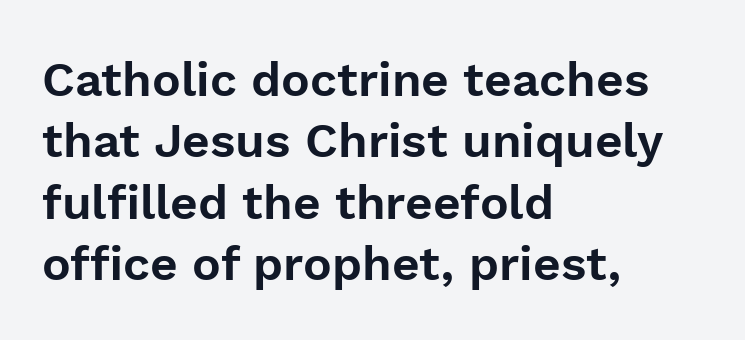
The image shows 48 px sans-serif type, upright; set left-aligned, normal line spacing (1.28x), normal letter spacing, not underlined; a medium x-height.
